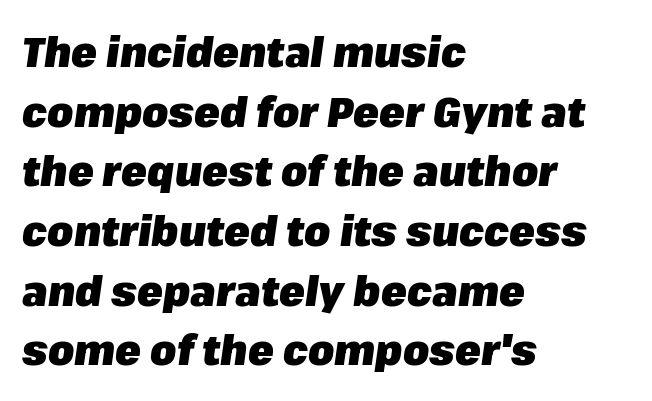
{"italic": "yes", "lean": "right", "slant_degrees": 8, "bold": "yes", "weight": "heavy", "width": "normal", "stroke_contrast": "low", "x_height": "medium", "monospaced": "no", "underline": "no", "align": "left", "line_spacing": "normal", "line_spacing_ratio": 1.42, "letter_spacing": "normal", "letter_spacing_em": 0.0, "glyph_px": 42}
